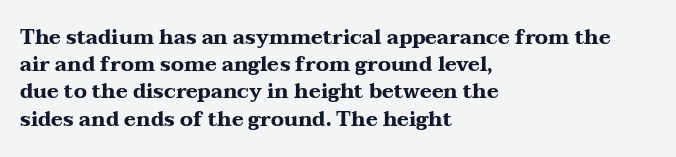
{"italic": "no", "bold": "yes", "underline": "no", "align": "left", "line_spacing": "normal", "line_spacing_ratio": 1.36, "letter_spacing": "normal", "letter_spacing_em": 0.0, "glyph_px": 20}
